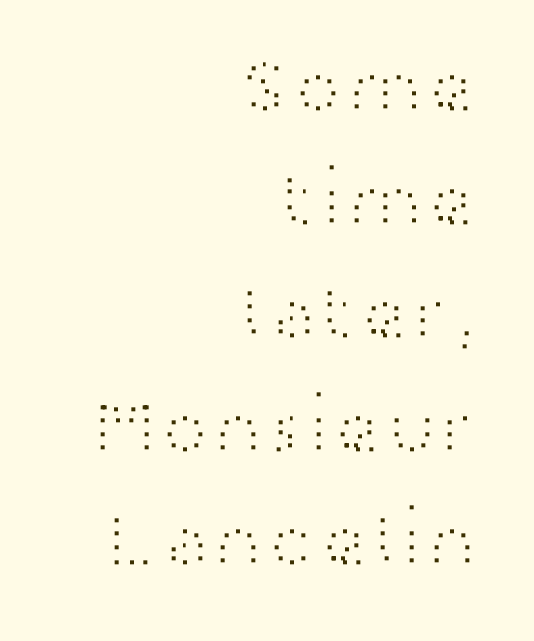
{"serif": "no", "italic": "no", "bold": "no", "weight": "light", "width": "wide", "stroke_contrast": "high", "x_height": "medium", "monospaced": "no", "underline": "no", "align": "right", "line_spacing": "normal", "line_spacing_ratio": 1.42, "letter_spacing": "normal", "letter_spacing_em": 0.0, "glyph_px": 80}
